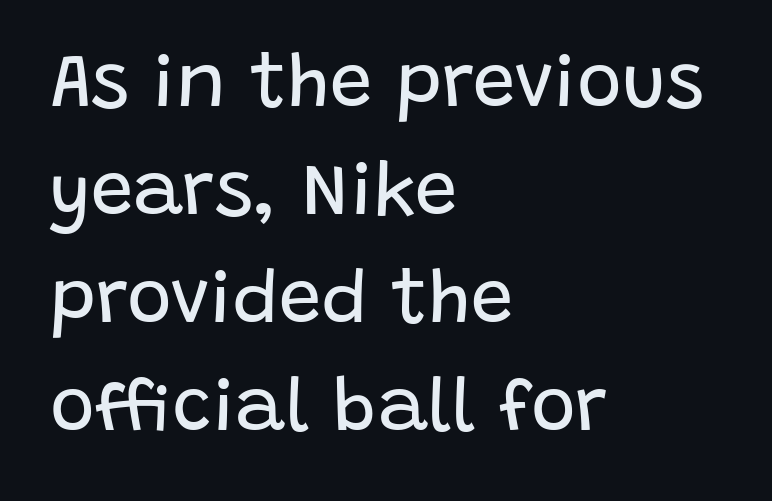
One-word summary of the alignment: left. Words float on clear page, feet unadorned. A typesetter would call this leading conventional body-copy spacing. Ascenders rise straight up at ninety degrees. A typesetter would call this proportional, since set widths differ per character. This sample uses a sans-serif face.
